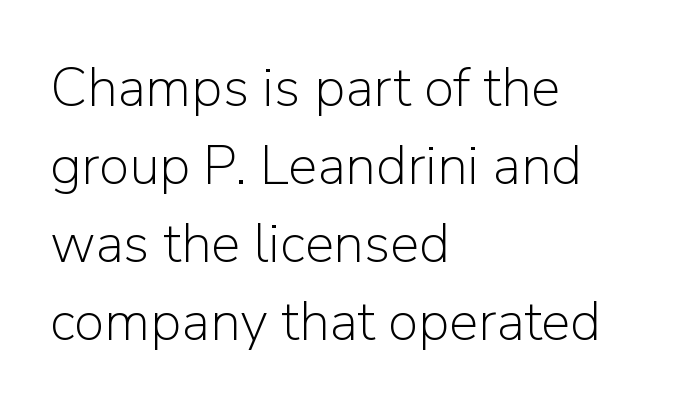
Q: Is the text bold? A: No.
Q: Is the text italic (slanted)? A: No, it is upright.
Q: Is the typeface a serif or a sans-serif typeface? A: Sans-serif.
Q: Is the text underlined? A: No.
Q: How is the paragraph aligned? A: Left-aligned.
Q: Is the spacing between letters normal or unusually wide? A: Normal.
Q: Is the spacing between lines tight, normal or loose? A: Normal.
Q: Width (condensed, normal, or wide)? A: Normal.
Q: Stroke contrast? A: Low.
Q: x-height? A: Medium.
Q: Monospaced? A: No.
